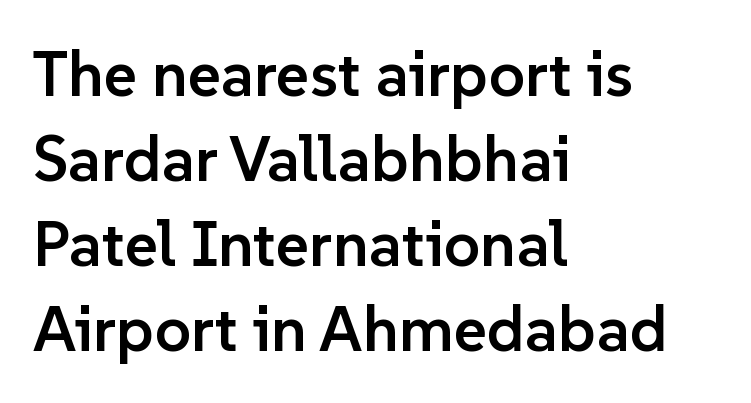
{"serif": "no", "italic": "no", "bold": "semi", "weight": "semibold", "width": "normal", "stroke_contrast": "low", "x_height": "medium", "monospaced": "no", "underline": "no", "align": "left", "line_spacing": "normal", "line_spacing_ratio": 1.33, "letter_spacing": "normal", "letter_spacing_em": 0.0, "glyph_px": 64}
